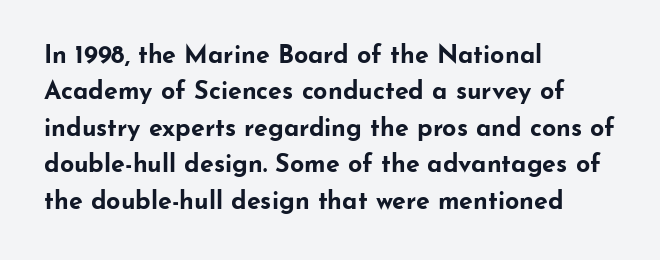
The letters are bold, with thick, heavy strokes. If you measured baseline to baseline, you'd find a middling distance. Posture: straight, roman, zero tilt. No word sits above an underline.
